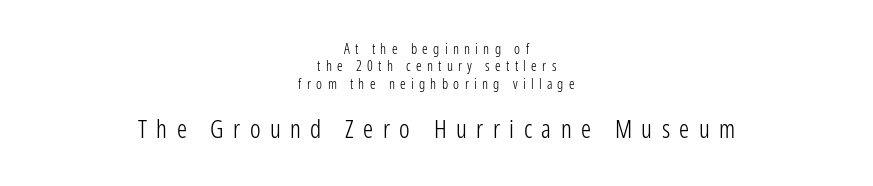
Words appear elongated and porous because spacing is wide. The cut favours lightness, reaching ordinary text weight at its darkest. The specimen reads as upright at a glance. The foot of each line stays bare and open.
